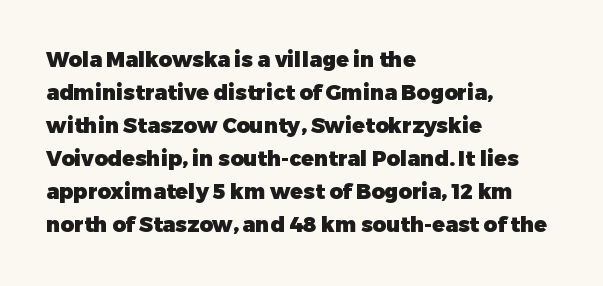
Q: Is the text bold? A: Yes.
Q: Is the text italic (slanted)? A: No, it is upright.
Q: Is the text underlined? A: No.
Q: How is the paragraph aligned? A: Left-aligned.
Q: Is the spacing between letters normal or unusually wide? A: Normal.
Q: Is the spacing between lines tight, normal or loose? A: Normal.
